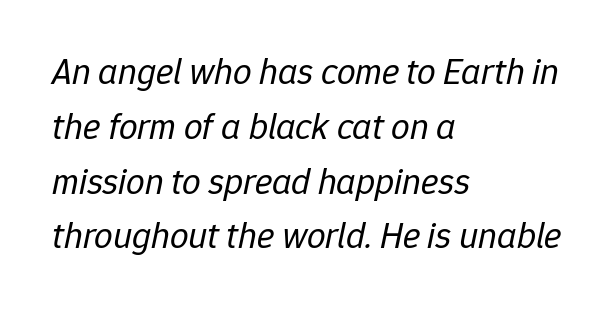
Q: Is the text bold? A: No.
Q: Is the text italic (slanted)? A: Yes, it leans right by about 12 degrees.
Q: Is the text underlined? A: No.
Q: How is the paragraph aligned? A: Left-aligned.
Q: Is the spacing between letters normal or unusually wide? A: Normal.
Q: Is the spacing between lines tight, normal or loose? A: Normal.
Q: Width (condensed, normal, or wide)? A: Normal.
Q: Stroke contrast? A: Low.
Q: x-height? A: Medium.
Q: Monospaced? A: No.
